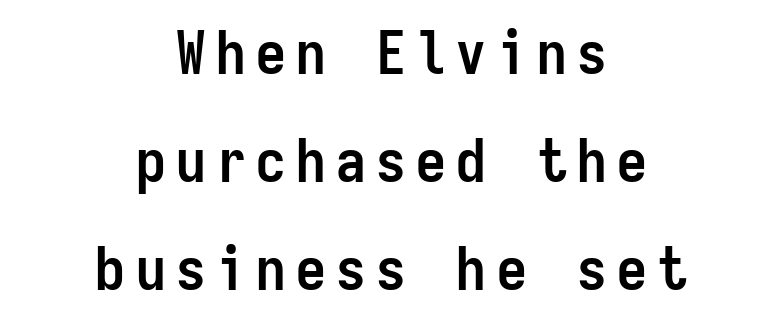
The image shows 59 px semibold, condensed sans-serif type, upright, monospaced; set centered, line spacing 1.83x, not underlined; low stroke contrast and a medium x-height.
